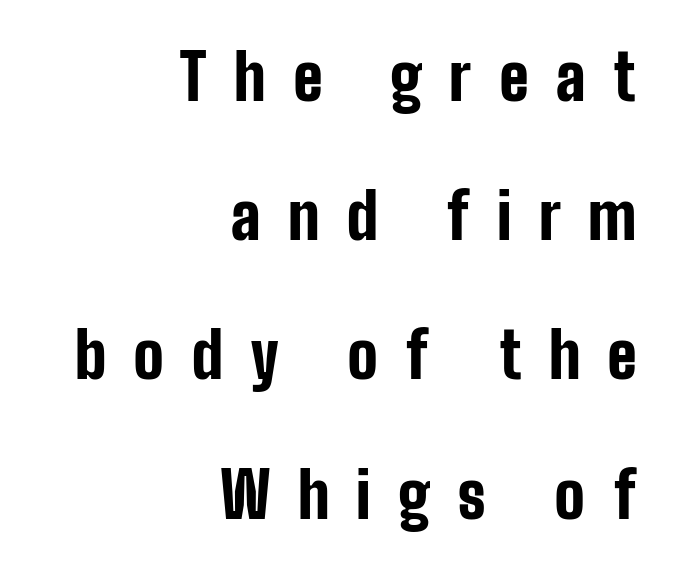
The image shows 63 px bold, condensed sans-serif type, upright; set right-aligned, loose line spacing (2.21x), unusually wide letter spacing (+0.43 em), not underlined; low stroke contrast and a medium x-height.
